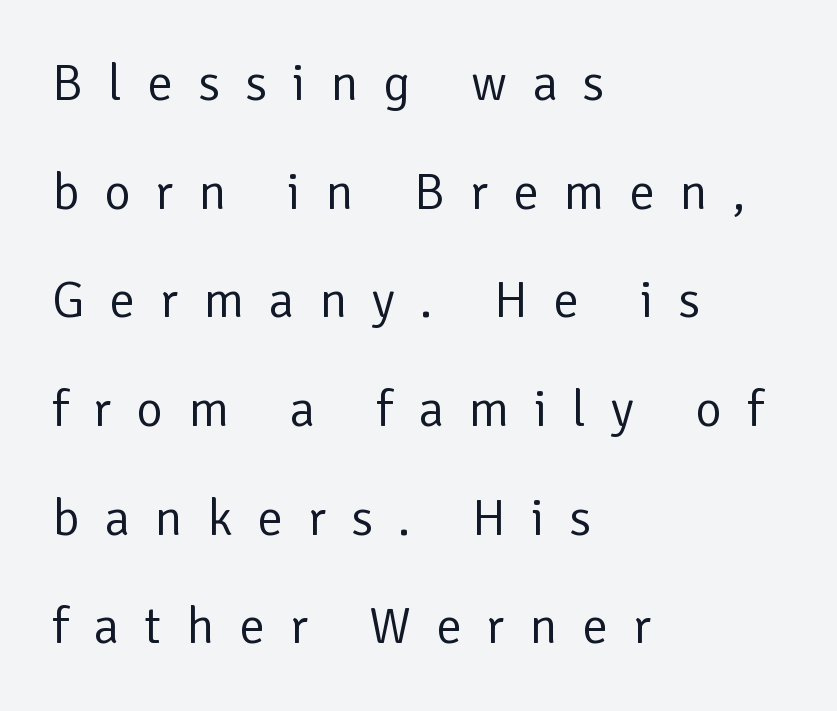
Q: Is the text bold? A: No.
Q: Is the text italic (slanted)? A: No, it is upright.
Q: Is the typeface a serif or a sans-serif typeface? A: Sans-serif.
Q: Is the text underlined? A: No.
Q: How is the paragraph aligned? A: Left-aligned.
Q: Is the spacing between letters normal or unusually wide? A: Unusually wide.
Q: Is the spacing between lines tight, normal or loose? A: Loose.
Q: Width (condensed, normal, or wide)? A: Normal.
Q: Stroke contrast? A: Low.
Q: x-height? A: Medium.
Q: Monospaced? A: No.
